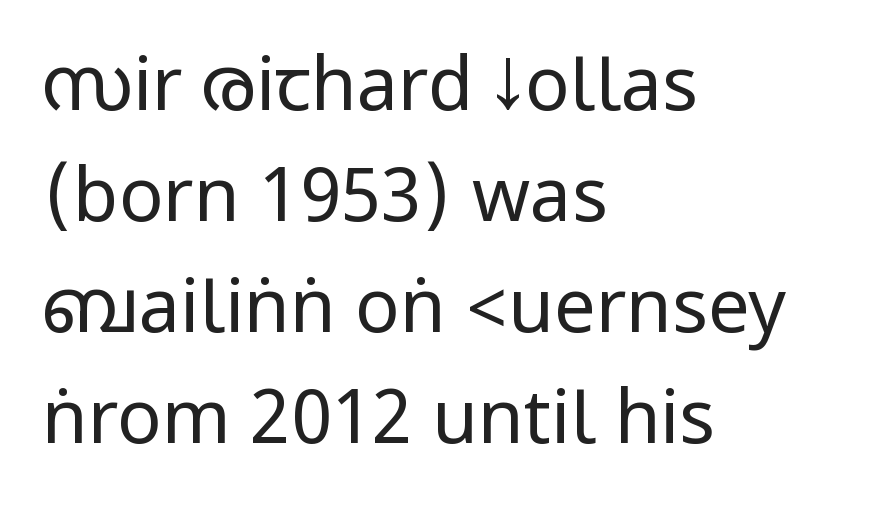
The image shows 74 px regular-weight, condensed sans-serif type, upright; set left-aligned, normal line spacing (1.5x), normal letter spacing, not underlined; low stroke contrast.
